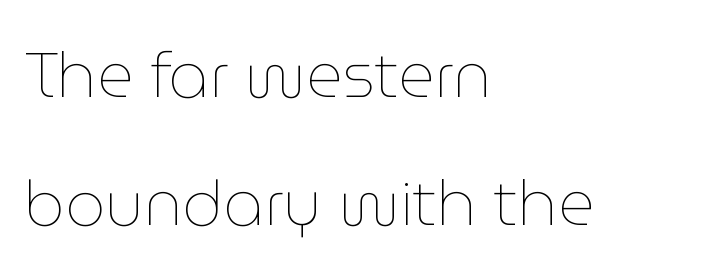
The image shows 63 px thin type, upright; set left-aligned, loose line spacing (2.03x), normal letter spacing, not underlined; low stroke contrast and a medium x-height.
